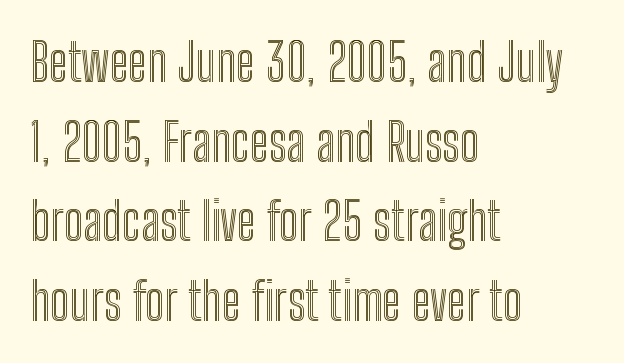
The image shows 52 px condensed type, upright; set left-aligned, normal line spacing (1.53x), normal letter spacing, not underlined; a medium x-height.
